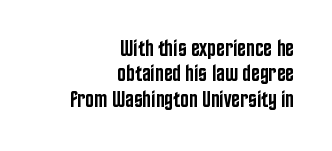
Q: Is the text bold? A: Semi-bold.
Q: Is the text italic (slanted)? A: No, it is upright.
Q: Is the text underlined? A: No.
Q: How is the paragraph aligned? A: Right-aligned.
Q: Is the spacing between letters normal or unusually wide? A: Normal.
Q: Is the spacing between lines tight, normal or loose? A: Tight.
